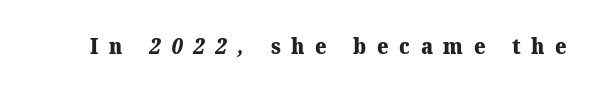
Q: Is the text bold? A: Yes.
Q: Is the text underlined? A: No.
Q: Is the spacing between letters normal or unusually wide? A: Unusually wide.
